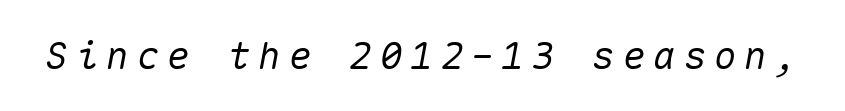
Q: Is the text italic (slanted)? A: Yes, it leans right by about 10 degrees.
Q: Is the text underlined? A: No.
Q: Is the spacing between letters normal or unusually wide? A: Unusually wide.
Q: Width (condensed, normal, or wide)? A: Normal.
Q: Stroke contrast? A: Medium.
Q: x-height? A: Medium.
Q: Monospaced? A: Yes.
